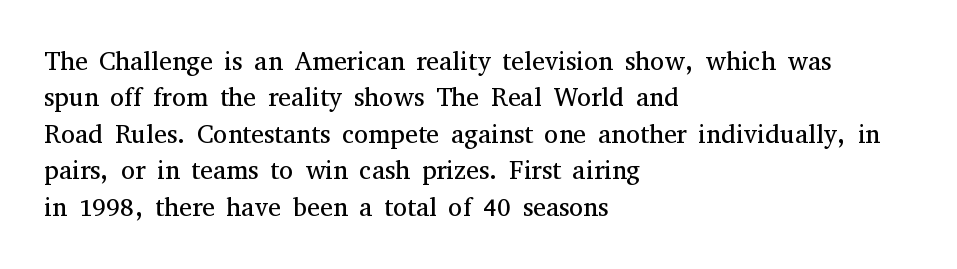
The image shows 26 px text type, upright; set left-aligned, normal line spacing (1.4x), normal letter spacing, not underlined.
